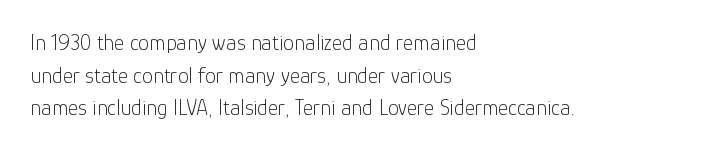
The image shows 22 px text type, upright; set left-aligned, normal line spacing (1.48x), normal letter spacing, not underlined.
